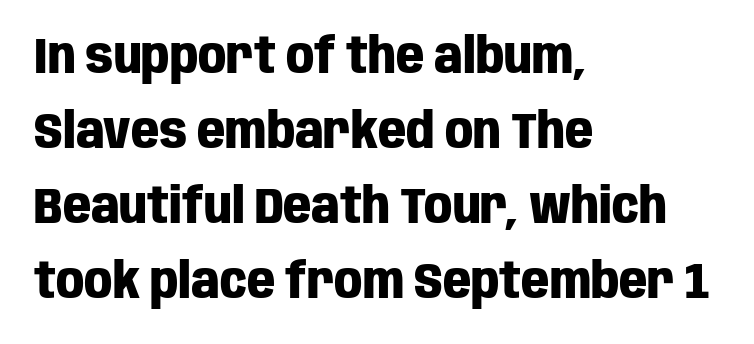
{"serif": "no", "italic": "no", "bold": "yes", "weight": "heavy", "width": "condensed", "stroke_contrast": "low", "x_height": "large", "monospaced": "no", "underline": "no", "align": "left", "line_spacing": "normal", "line_spacing_ratio": 1.53, "letter_spacing": "normal", "letter_spacing_em": 0.0, "glyph_px": 49}
